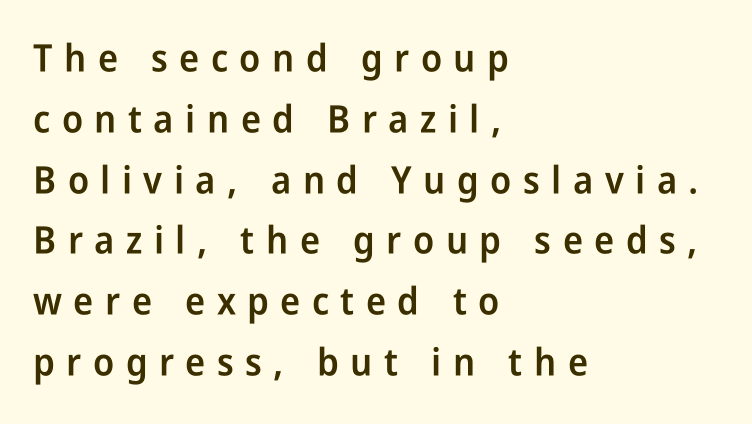
The image shows 38 px semibold, condensed sans-serif type, upright; set left-aligned, normal line spacing (1.6x), unusually wide letter spacing (+0.3 em), not underlined; low stroke contrast and a medium x-height.
